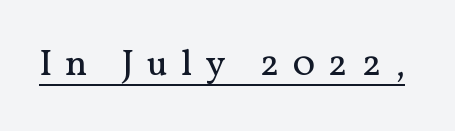
Q: Is the text bold? A: No.
Q: Is the text italic (slanted)? A: No, it is upright.
Q: Is the typeface a serif or a sans-serif typeface? A: Serif.
Q: Is the text underlined? A: Yes.
Q: Is the spacing between letters normal or unusually wide? A: Unusually wide.
Q: Width (condensed, normal, or wide)? A: Normal.
Q: Stroke contrast? A: Medium.
Q: x-height? A: Medium.
Q: Monospaced? A: No.
